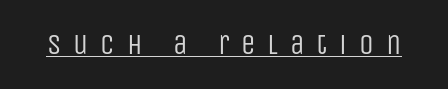
The rendering uses natural spacing where letterforms have individual widths. A rule runs beneath these lines of type. Weight class: somewhere from thin through regular. You can tell from the bare stems that sans-serif type was used.
